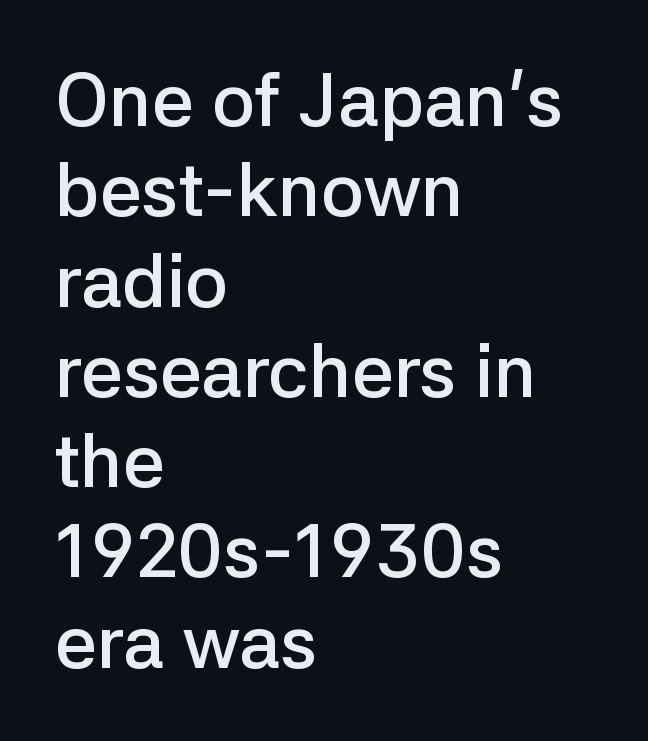
Q: Is the text bold? A: Semi-bold.
Q: Is the text italic (slanted)? A: No, it is upright.
Q: Is the typeface a serif or a sans-serif typeface? A: Sans-serif.
Q: Is the text underlined? A: No.
Q: How is the paragraph aligned? A: Left-aligned.
Q: Is the spacing between letters normal or unusually wide? A: Normal.
Q: Width (condensed, normal, or wide)? A: Normal.
Q: Stroke contrast? A: Low.
Q: x-height? A: Medium.
Q: Monospaced? A: No.
